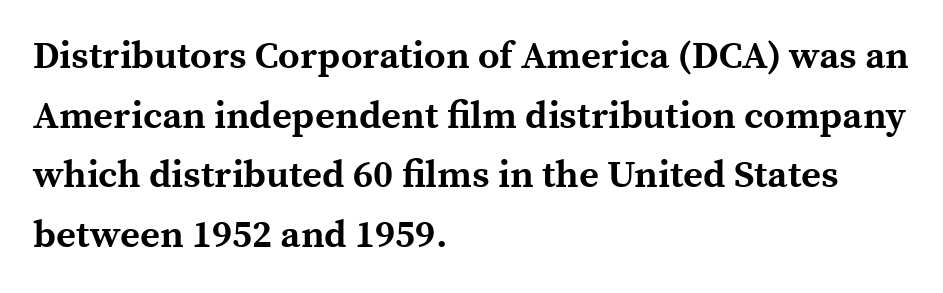
Q: Is the text bold? A: Yes.
Q: Is the text italic (slanted)? A: No, it is upright.
Q: Is the typeface a serif or a sans-serif typeface? A: Serif.
Q: Is the text underlined? A: No.
Q: How is the paragraph aligned? A: Left-aligned.
Q: Is the spacing between letters normal or unusually wide? A: Normal.
Q: Is the spacing between lines tight, normal or loose? A: Normal.
Q: Width (condensed, normal, or wide)? A: Normal.
Q: x-height? A: Medium.
Q: Monospaced? A: No.
